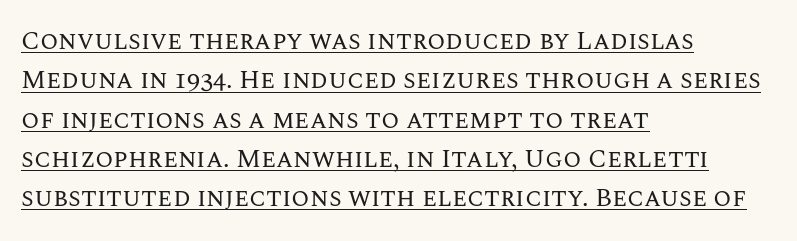
The image shows 26 px text type, upright; set left-aligned, normal line spacing (1.51x), normal letter spacing, underlined.
